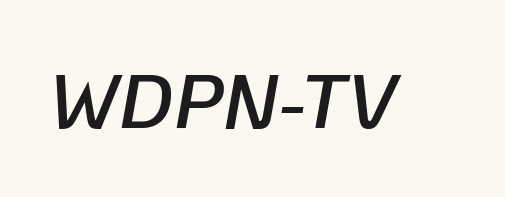
Q: Is the text bold? A: Semi-bold.
Q: Is the text italic (slanted)? A: Yes, it leans right by about 10 degrees.
Q: Is the text underlined? A: No.
Q: Is the spacing between letters normal or unusually wide? A: Normal.
Q: Width (condensed, normal, or wide)? A: Normal.
Q: Stroke contrast? A: Low.
Q: x-height? A: Medium.
Q: Monospaced? A: No.
